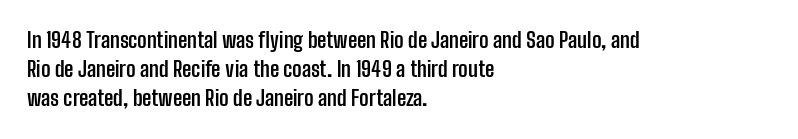
The image shows 21 px bold type, upright; set left-aligned, normal line spacing (1.39x), normal letter spacing, not underlined.
